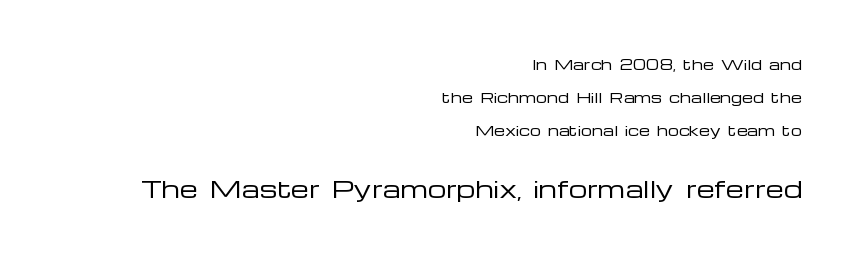
The image shows 23 px text type, upright; set right-aligned, loose line spacing (2.36x), normal letter spacing, not underlined; the second (bottom) block is 1.64x larger.
